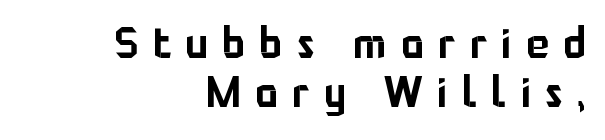
Q: Is the text italic (slanted)? A: No, it is upright.
Q: Is the typeface a serif or a sans-serif typeface? A: Sans-serif.
Q: Is the text underlined? A: No.
Q: How is the paragraph aligned? A: Right-aligned.
Q: Is the spacing between letters normal or unusually wide? A: Unusually wide.
Q: Is the spacing between lines tight, normal or loose? A: Tight.
Q: Width (condensed, normal, or wide)? A: Normal.
Q: Stroke contrast? A: Low.
Q: x-height? A: Medium.
Q: Monospaced? A: No.
